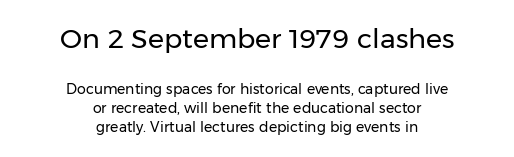
Nobody touched the tracking dial on this one. The rows are spaced the way most documents space them. If you folded the block vertically in half, each line would mirror itself in length. This is the regular roman posture of the typeface. These glyphs show unthickened strokes, regular width or finer.
